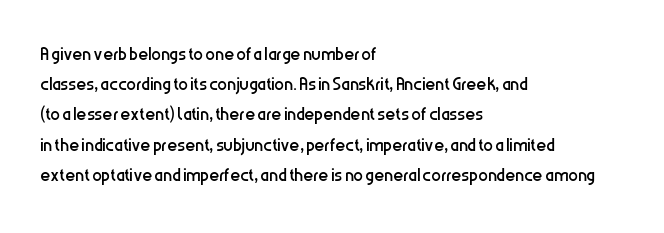
Q: Is the text bold? A: No.
Q: Is the text italic (slanted)? A: No, it is upright.
Q: Is the text underlined? A: No.
Q: How is the paragraph aligned? A: Left-aligned.
Q: Is the spacing between letters normal or unusually wide? A: Normal.
Q: Is the spacing between lines tight, normal or loose? A: Normal.
